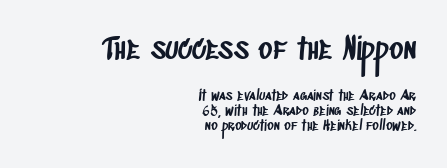
The image shows 30 px condensed sans-serif type; set right-aligned, tight line spacing (1.07x), normal letter spacing, not underlined; the first (top) block is 2.14x larger; low stroke contrast and a large x-height.
